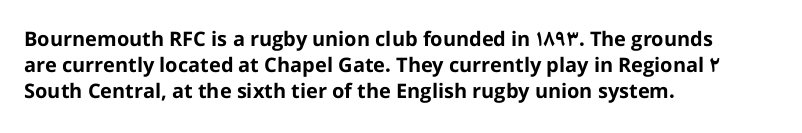
The image shows 20 px bold type, upright; set left-aligned, normal line spacing (1.31x), normal letter spacing, not underlined.
